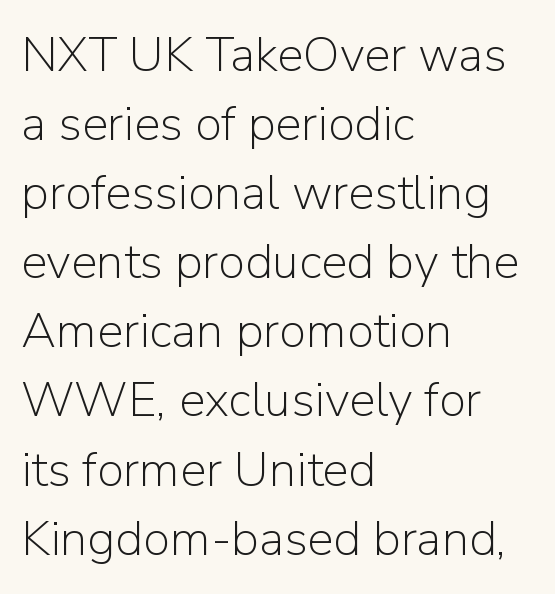
Serif or sans? Sans — the stroke terminals are bare. What's the leading like? Ordinary, nothing unusual. The space beneath each line is pristine and unruled. Stems and bowls with no extra thickness — not bold.
